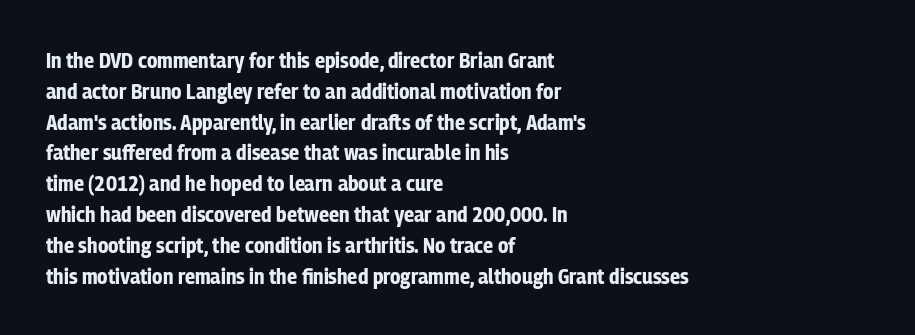
Q: Is the text bold? A: Yes.
Q: Is the text italic (slanted)? A: No, it is upright.
Q: Is the text underlined? A: No.
Q: How is the paragraph aligned? A: Left-aligned.
Q: Is the spacing between letters normal or unusually wide? A: Normal.
Q: Is the spacing between lines tight, normal or loose? A: Normal.
